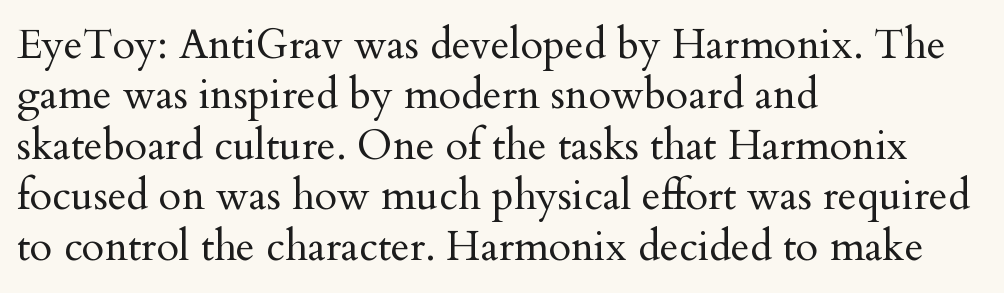
The image shows 41 px regular-weight serif type, upright; set left-aligned, line spacing 1.23x, normal letter spacing, not underlined; medium stroke contrast and a small x-height.
